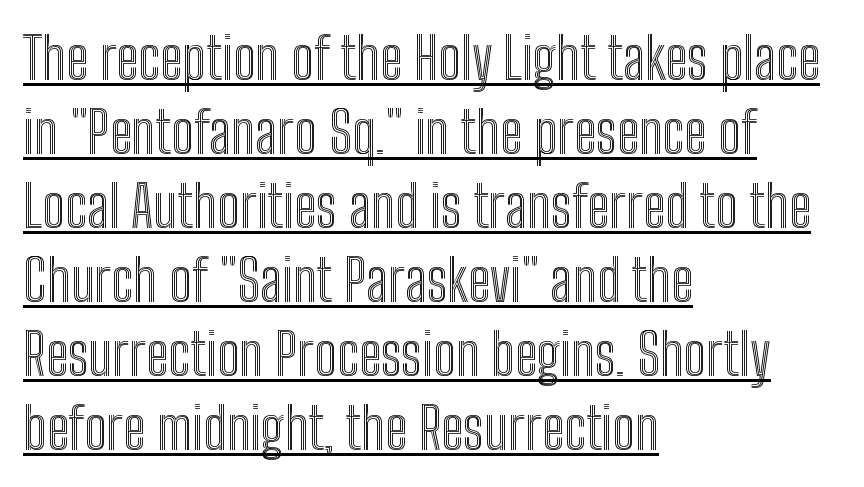
Q: Is the text italic (slanted)? A: No, it is upright.
Q: Is the text underlined? A: Yes.
Q: How is the paragraph aligned? A: Left-aligned.
Q: Is the spacing between letters normal or unusually wide? A: Normal.
Q: Is the spacing between lines tight, normal or loose? A: Normal.
Q: Width (condensed, normal, or wide)? A: Condensed.
Q: x-height? A: Medium.
Q: Monospaced? A: No.
